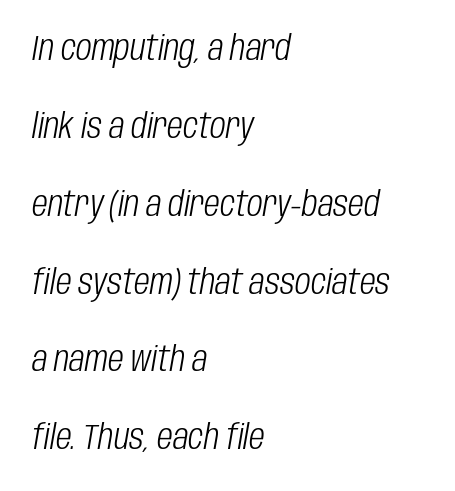
Note the varied advance widths — an 'i' is clearly narrower than an 'm'. The horizontal fit of the characters is conventional and even. Which margin do the lines hug? The left one — the right edge is uneven. An italicized treatment has been applied to the whole sample. Weight: regular or lighter. No word sits above an underline.
